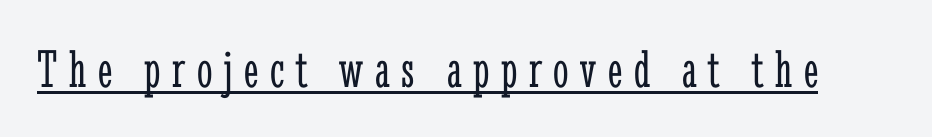
Character widths vary here, with narrow letters taking less room than wide ones. The typography opts for an upright posture over an oblique one. This is serif lettering, the kind often seen in printed books. Caption: expanded tracking, letters set apart.
